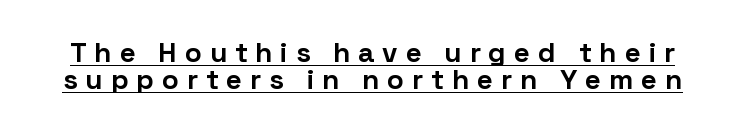
Q: Is the text bold? A: Yes.
Q: Is the text italic (slanted)? A: No, it is upright.
Q: Is the typeface a serif or a sans-serif typeface? A: Sans-serif.
Q: Is the text underlined? A: Yes.
Q: Is the spacing between letters normal or unusually wide? A: Unusually wide.
Q: Is the spacing between lines tight, normal or loose? A: Tight.
Q: Width (condensed, normal, or wide)? A: Normal.
Q: Stroke contrast? A: Low.
Q: x-height? A: Medium.
Q: Monospaced? A: No.
